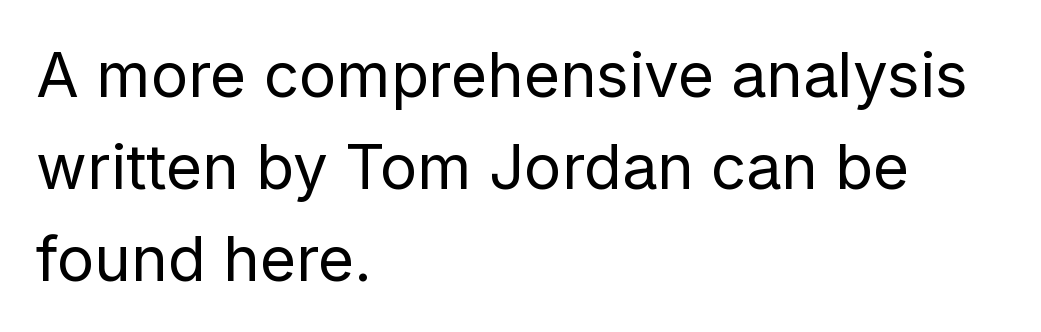
Q: Is the text bold? A: No.
Q: Is the text italic (slanted)? A: No, it is upright.
Q: Is the typeface a serif or a sans-serif typeface? A: Sans-serif.
Q: Is the text underlined? A: No.
Q: How is the paragraph aligned? A: Left-aligned.
Q: Is the spacing between letters normal or unusually wide? A: Normal.
Q: Is the spacing between lines tight, normal or loose? A: Normal.
Q: Width (condensed, normal, or wide)? A: Normal.
Q: Stroke contrast? A: Low.
Q: x-height? A: Medium.
Q: Monospaced? A: No.
